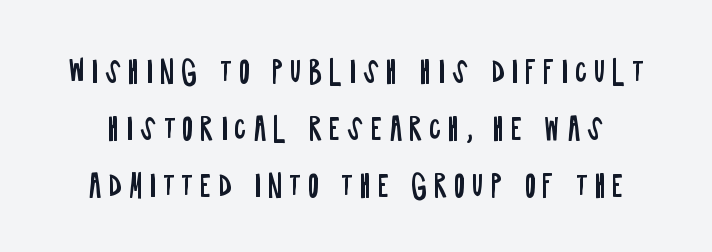
Honestly, the letter spacing is so wide it's the main thing you notice. No chunkiness to these letters — they're not bold. This sample uses a sans-serif face. A typesetter would call this proportional, since set widths differ per character.
